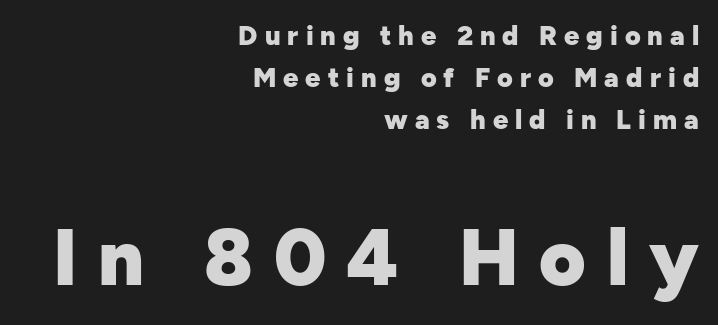
{"serif": "no", "italic": "no", "bold": "yes", "weight": "heavy", "width": "normal", "stroke_contrast": "low", "x_height": "medium", "monospaced": "no", "underline": "no", "align": "right", "line_spacing": "normal", "line_spacing_ratio": 1.56, "letter_spacing": "wide", "letter_spacing_em": 0.26, "larger_block": "second", "size_ratio": 2.96, "glyph_px": 80}
